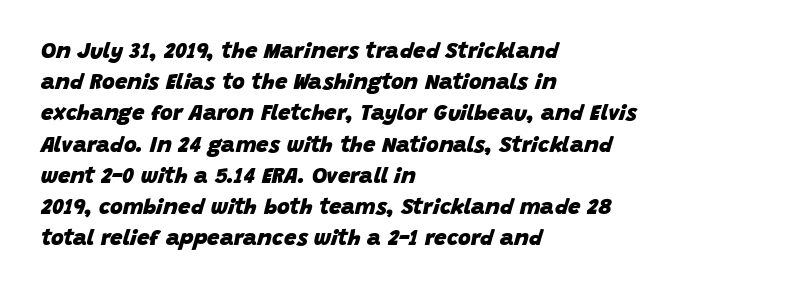
{"italic": "yes", "lean": "right", "slant_degrees": 15, "bold": "yes", "underline": "no", "align": "left", "line_spacing": "normal", "line_spacing_ratio": 1.42, "letter_spacing": "normal", "letter_spacing_em": 0.0, "glyph_px": 22}
